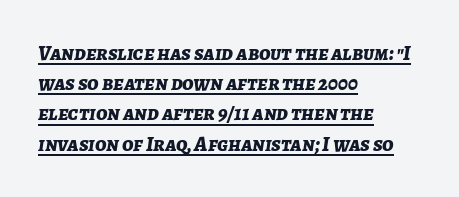
Q: Is the text bold? A: Yes.
Q: Is the text italic (slanted)? A: Yes, it leans right by about 7 degrees.
Q: Is the text underlined? A: Yes.
Q: How is the paragraph aligned? A: Left-aligned.
Q: Is the spacing between letters normal or unusually wide? A: Normal.
Q: Is the spacing between lines tight, normal or loose? A: Normal.
